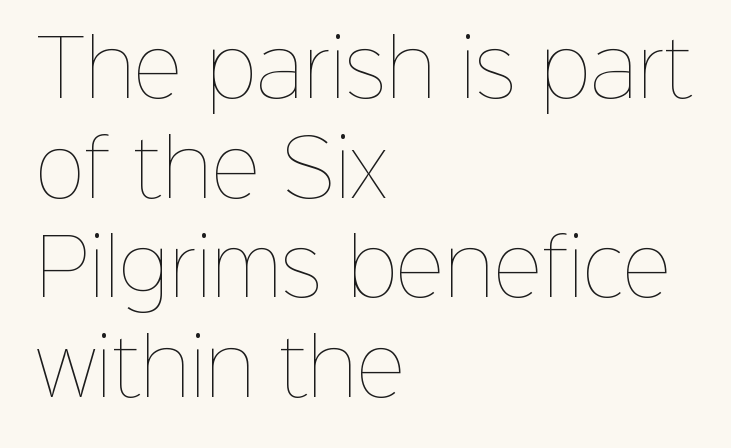
{"italic": "no", "bold": "no", "weight": "thin", "width": "normal", "stroke_contrast": "low", "x_height": "medium", "monospaced": "no", "underline": "no", "align": "left", "line_spacing": "normal", "line_spacing_ratio": 1.31, "letter_spacing": "normal", "letter_spacing_em": 0.0, "glyph_px": 76}
